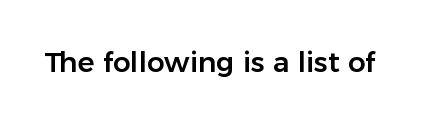
Tracking here is standard; glyphs follow each other at the usual distance. You can tell it's not italic because the verticals are truly vertical. Typographically, this falls in the sans-serif category. The letters advance in unequal steps, a hallmark of proportional type. No word sits above an underline.
